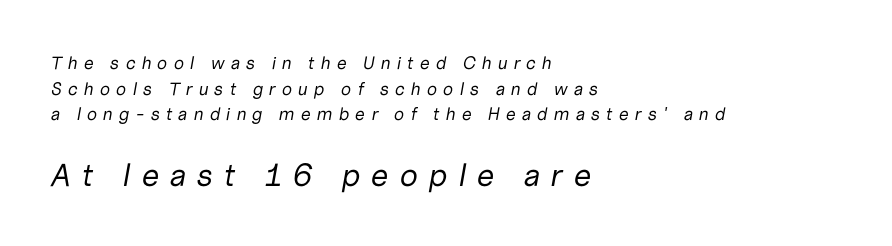
{"italic": "yes", "lean": "right", "slant_degrees": 10, "bold": "no", "weight": "regular", "width": "normal", "stroke_contrast": "low", "x_height": "medium", "monospaced": "no", "underline": "no", "align": "left", "line_spacing": "normal", "line_spacing_ratio": 1.43, "letter_spacing": "wide", "letter_spacing_em": 0.32, "larger_block": "second", "size_ratio": 1.78, "glyph_px": 32}
